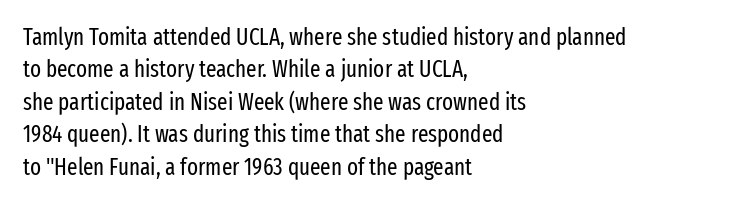
Q: Is the text bold? A: No.
Q: Is the text italic (slanted)? A: No, it is upright.
Q: Is the text underlined? A: No.
Q: How is the paragraph aligned? A: Left-aligned.
Q: Is the spacing between letters normal or unusually wide? A: Normal.
Q: Is the spacing between lines tight, normal or loose? A: Normal.
